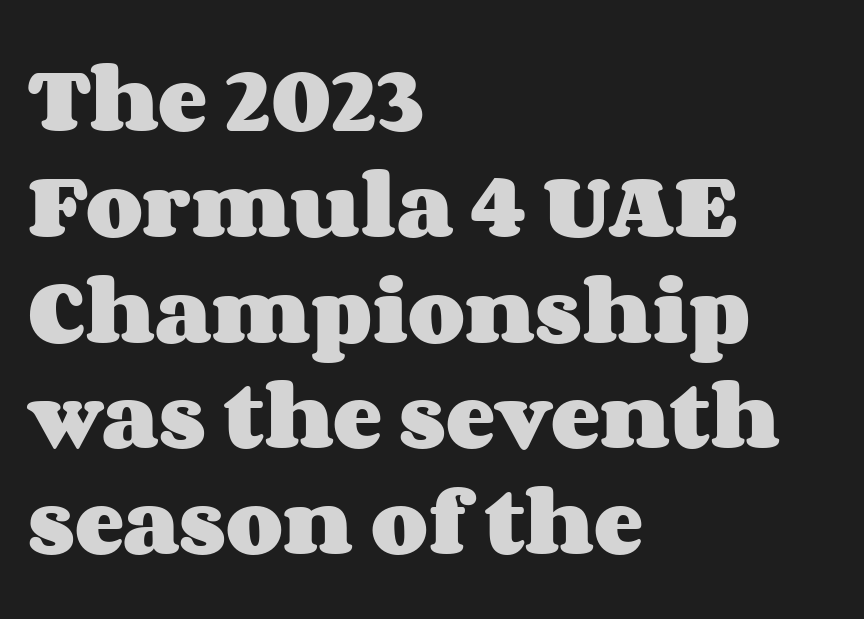
Q: Is the text bold? A: Yes.
Q: Is the text italic (slanted)? A: No, it is upright.
Q: Is the text underlined? A: No.
Q: How is the paragraph aligned? A: Left-aligned.
Q: Is the spacing between letters normal or unusually wide? A: Normal.
Q: Is the spacing between lines tight, normal or loose? A: Normal.
Q: Width (condensed, normal, or wide)? A: Wide.
Q: Stroke contrast? A: Medium.
Q: x-height? A: Large.
Q: Monospaced? A: No.
